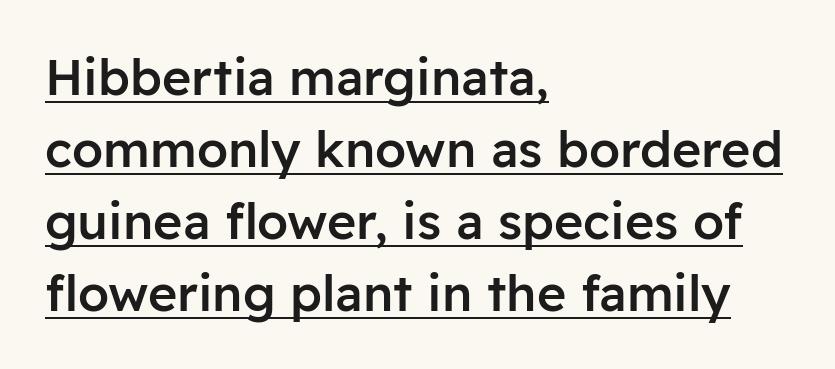
The image shows 50 px semibold sans-serif type, upright; set left-aligned, normal line spacing (1.44x), normal letter spacing, underlined; low stroke contrast and a medium x-height.
